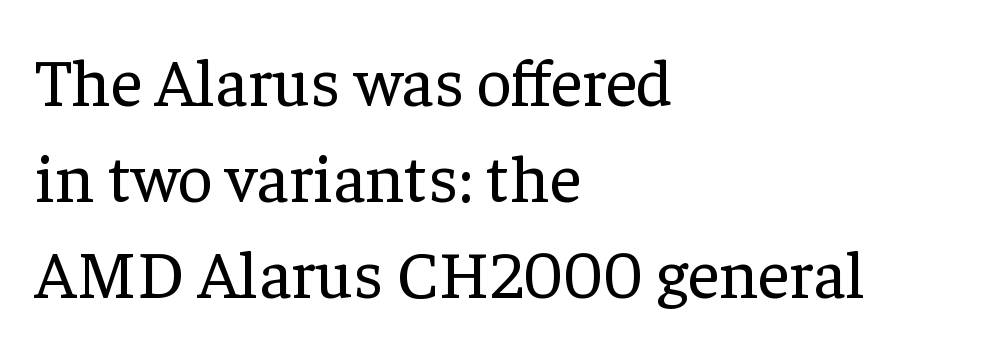
{"serif": "yes", "italic": "no", "bold": "no", "weight": "regular", "width": "normal", "stroke_contrast": "low", "x_height": "medium", "monospaced": "no", "underline": "no", "align": "left", "line_spacing": "normal", "line_spacing_ratio": 1.41, "letter_spacing": "normal", "letter_spacing_em": 0.0, "glyph_px": 68}
